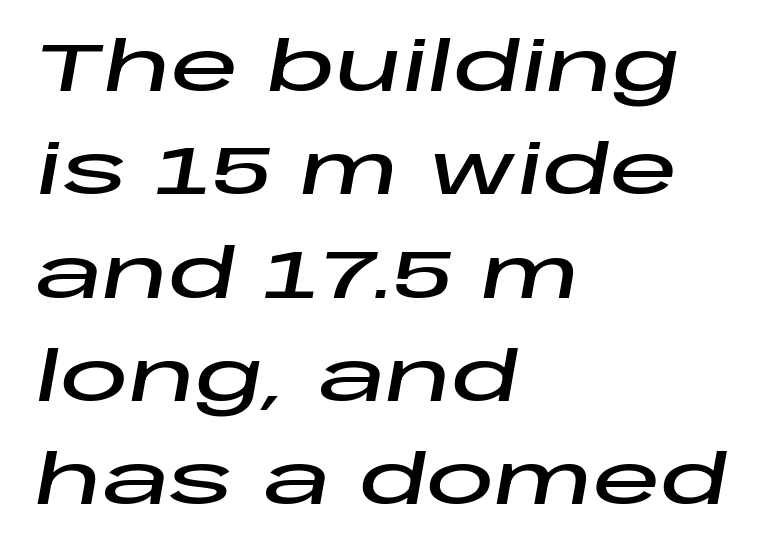
The image shows 68 px wide type, italic (leaning right); set left-aligned, normal line spacing (1.52x), normal letter spacing, not underlined; low stroke contrast and a large x-height.
